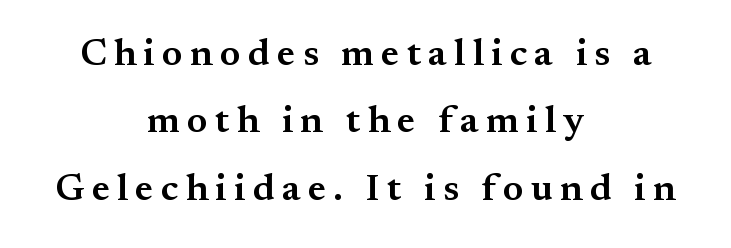
Q: Is the text bold? A: Semi-bold.
Q: Is the text italic (slanted)? A: No, it is upright.
Q: Is the typeface a serif or a sans-serif typeface? A: Serif.
Q: Is the text underlined? A: No.
Q: How is the paragraph aligned? A: Centered.
Q: Width (condensed, normal, or wide)? A: Normal.
Q: Stroke contrast? A: Medium.
Q: x-height? A: Small.
Q: Monospaced? A: No.
